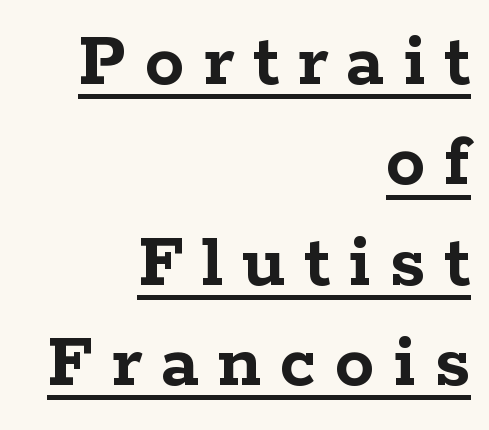
The image shows 79 px semibold, wide serif type, upright; set right-aligned, normal line spacing (1.27x), unusually wide letter spacing (+0.24 em), underlined; low stroke contrast and a medium x-height.
